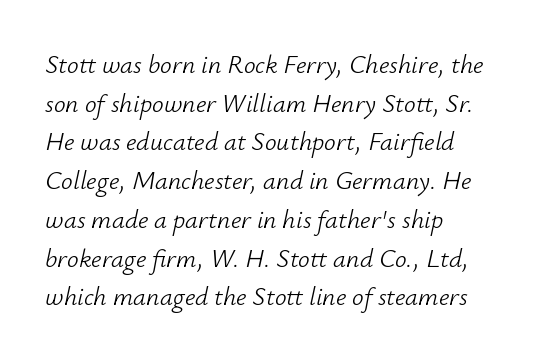
{"italic": "yes", "lean": "right", "slant_degrees": 12, "bold": "no", "underline": "no", "align": "left", "line_spacing": "normal", "line_spacing_ratio": 1.49, "letter_spacing": "normal", "letter_spacing_em": 0.0, "glyph_px": 26}
